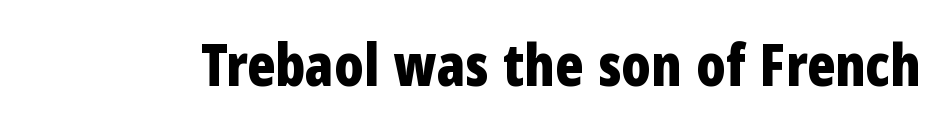
{"serif": "no", "italic": "no", "bold": "yes", "weight": "bold", "width": "condensed", "stroke_contrast": "low", "x_height": "medium", "monospaced": "no", "underline": "no", "letter_spacing": "normal", "letter_spacing_em": 0.0, "glyph_px": 58}
